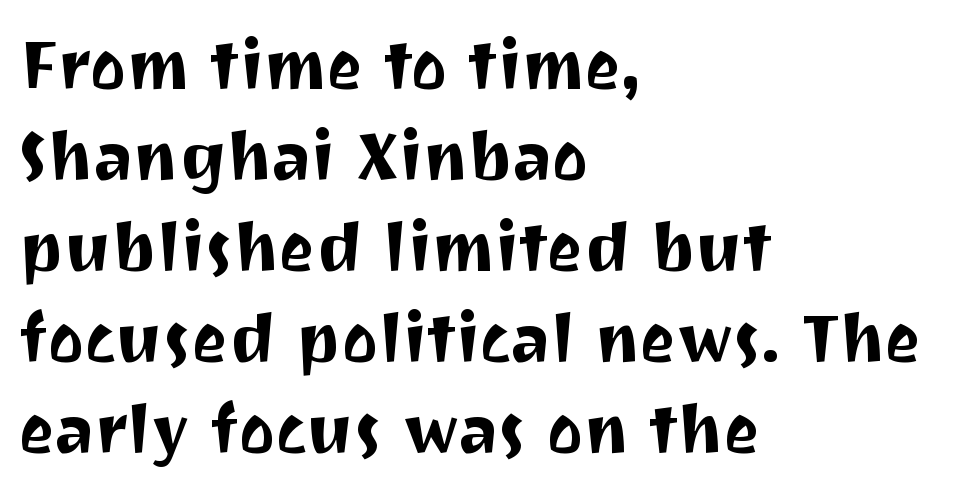
{"serif": "no", "italic": "no", "width": "normal", "stroke_contrast": "medium", "x_height": "medium", "monospaced": "no", "underline": "no", "align": "left", "line_spacing": "normal", "line_spacing_ratio": 1.34, "letter_spacing": "normal", "letter_spacing_em": 0.0, "glyph_px": 68}
